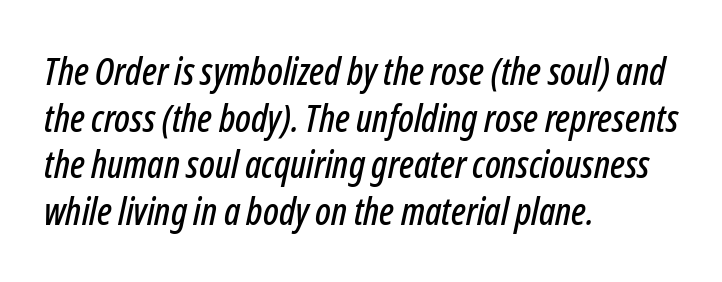
The image shows 38 px condensed type, italic (leaning right); set left-aligned, line spacing 1.23x, normal letter spacing, not underlined; low stroke contrast and a medium x-height.
